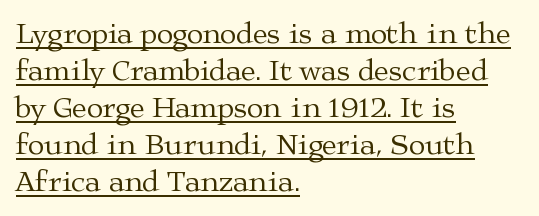
Q: Is the text bold? A: No.
Q: Is the text italic (slanted)? A: No, it is upright.
Q: Is the typeface a serif or a sans-serif typeface? A: Serif.
Q: Is the text underlined? A: Yes.
Q: How is the paragraph aligned? A: Left-aligned.
Q: Is the spacing between letters normal or unusually wide? A: Normal.
Q: Width (condensed, normal, or wide)? A: Wide.
Q: Stroke contrast? A: Medium.
Q: x-height? A: Medium.
Q: Monospaced? A: No.
